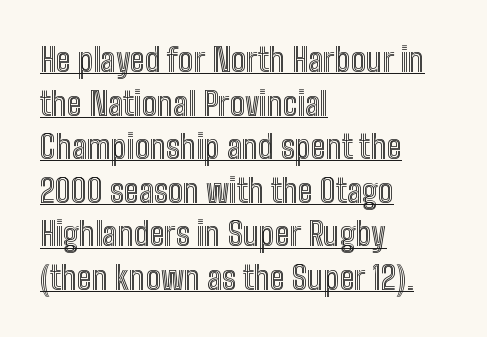
Q: Is the text italic (slanted)? A: No, it is upright.
Q: Is the text underlined? A: Yes.
Q: How is the paragraph aligned? A: Left-aligned.
Q: Is the spacing between letters normal or unusually wide? A: Normal.
Q: Is the spacing between lines tight, normal or loose? A: Normal.
Q: Width (condensed, normal, or wide)? A: Condensed.
Q: x-height? A: Medium.
Q: Monospaced? A: No.
